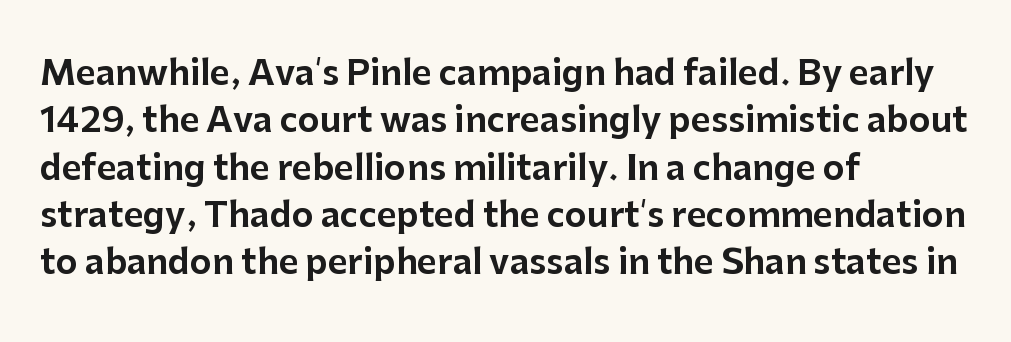
{"serif": "no", "italic": "no", "width": "normal", "stroke_contrast": "low", "x_height": "medium", "monospaced": "no", "underline": "no", "align": "left", "line_spacing": "normal", "line_spacing_ratio": 1.39, "letter_spacing": "normal", "letter_spacing_em": 0.0, "glyph_px": 34}
